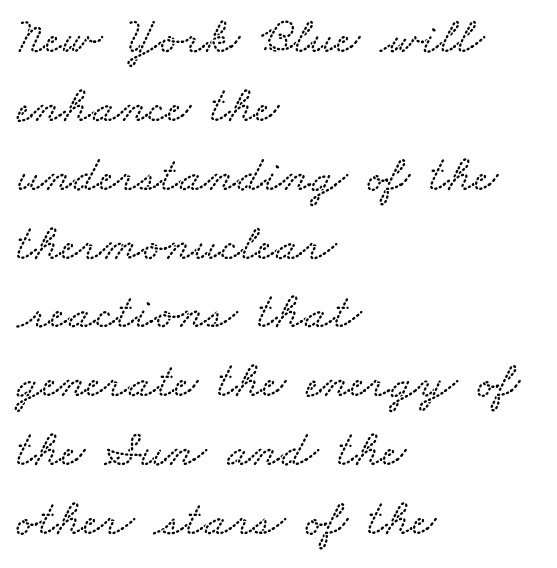
{"width": "wide", "stroke_contrast": "low", "x_height": "small", "monospaced": "no", "underline": "no", "align": "left", "line_spacing": "normal", "line_spacing_ratio": 1.35, "letter_spacing": "normal", "letter_spacing_em": 0.0, "glyph_px": 51}
